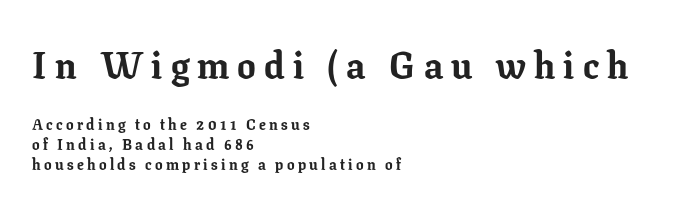
{"serif": "yes", "italic": "no", "bold": "yes", "weight": "bold", "width": "normal", "stroke_contrast": "low", "x_height": "medium", "monospaced": "no", "underline": "no", "align": "left", "line_spacing": "normal", "line_spacing_ratio": 1.33, "letter_spacing": "wide", "letter_spacing_em": 0.22, "larger_block": "first", "size_ratio": 2.47, "glyph_px": 37}
